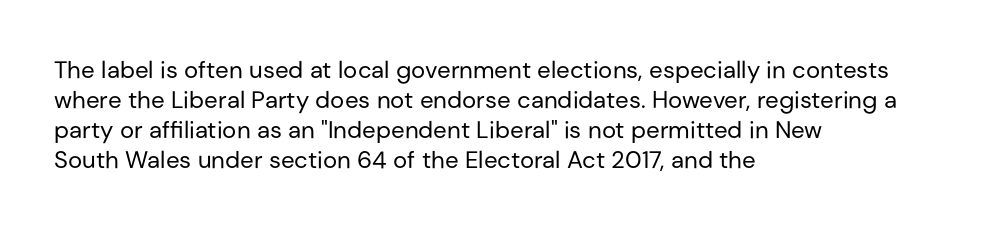
{"italic": "no", "bold": "no", "underline": "no", "align": "left", "line_spacing": "normal", "line_spacing_ratio": 1.25, "letter_spacing": "normal", "letter_spacing_em": 0.0, "glyph_px": 24}
